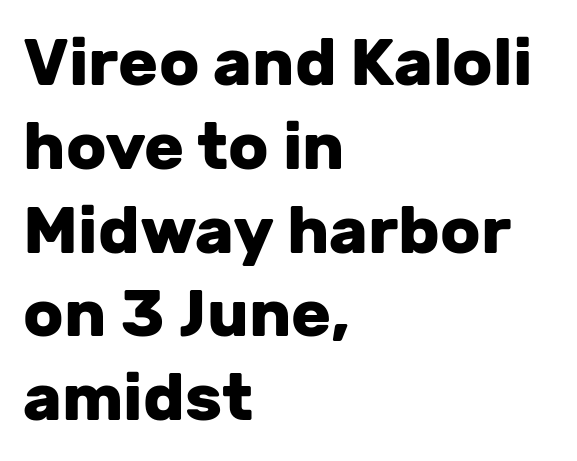
The image shows 66 px heavy sans-serif type, upright; set left-aligned, normal line spacing (1.27x), normal letter spacing, not underlined; low stroke contrast and a medium x-height.
